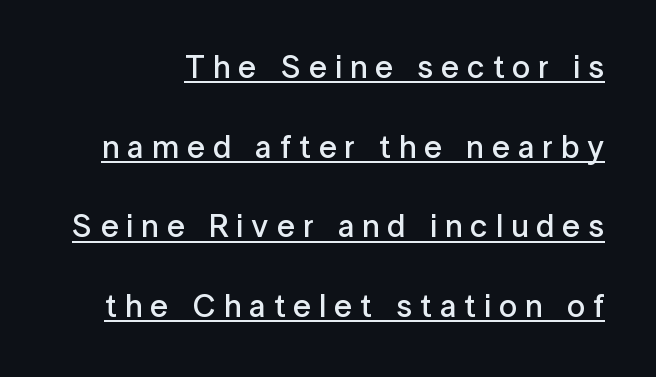
Q: Is the text bold? A: Semi-bold.
Q: Is the text italic (slanted)? A: No, it is upright.
Q: Is the typeface a serif or a sans-serif typeface? A: Sans-serif.
Q: Is the text underlined? A: Yes.
Q: Is the spacing between letters normal or unusually wide? A: Unusually wide.
Q: Is the spacing between lines tight, normal or loose? A: Loose.
Q: Width (condensed, normal, or wide)? A: Normal.
Q: Stroke contrast? A: Low.
Q: x-height? A: Medium.
Q: Monospaced? A: No.
